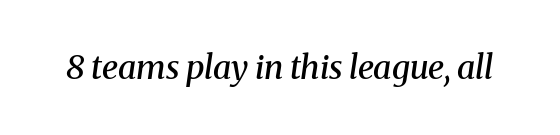
The image shows 33 px semibold serif type, italic (leaning right); set normal letter spacing, not underlined; medium stroke contrast and a medium x-height.
